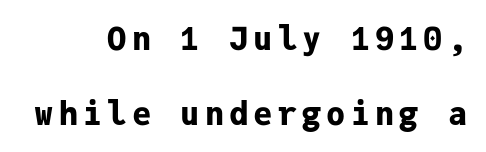
Q: Is the text bold? A: Yes.
Q: Is the text italic (slanted)? A: No, it is upright.
Q: Is the typeface a serif or a sans-serif typeface? A: Sans-serif.
Q: Is the text underlined? A: No.
Q: How is the paragraph aligned? A: Right-aligned.
Q: Is the spacing between lines tight, normal or loose? A: Loose.
Q: Width (condensed, normal, or wide)? A: Normal.
Q: Stroke contrast? A: Low.
Q: x-height? A: Medium.
Q: Monospaced? A: Yes.
